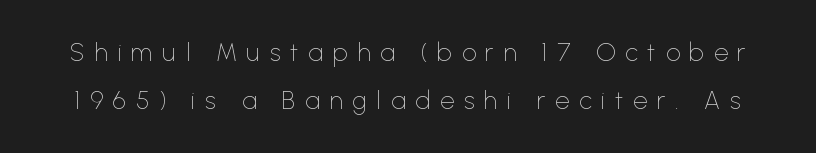
Bare-footed words on every line. The specimen reads as upright at a glance. In terms of letterspacing, this is a distinctly airy, spread setting. Heft: none added — not bold. The rendering uses a large line-height, opening up the rows.
